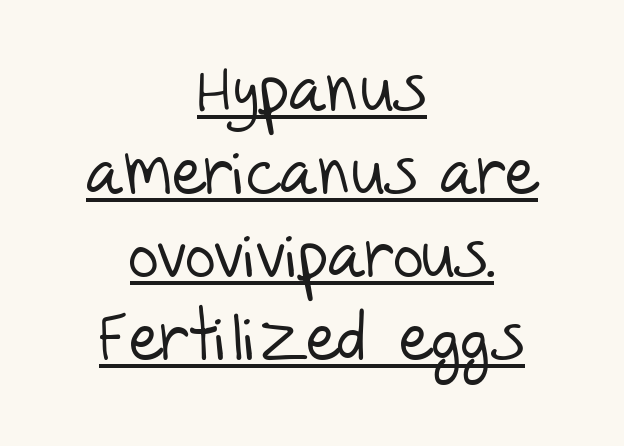
{"serif": "no", "bold": "no", "weight": "light", "width": "normal", "stroke_contrast": "low", "x_height": "large", "monospaced": "no", "underline": "yes", "align": "center", "line_spacing_ratio": 1.24, "letter_spacing": "normal", "letter_spacing_em": 0.0, "glyph_px": 67}
